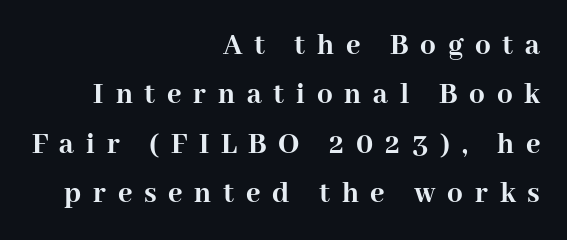
The image shows 31 px semibold serif type, upright; set right-aligned, normal line spacing (1.59x), unusually wide letter spacing (+0.38 em), not underlined; high stroke contrast and a medium x-height.
